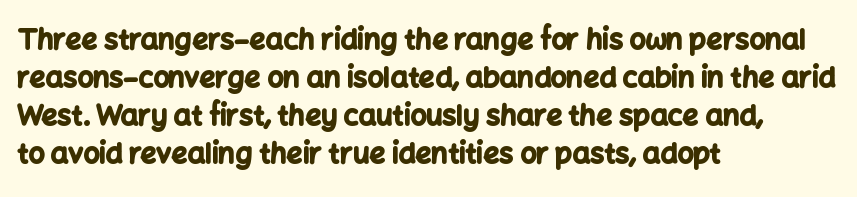
{"serif": "no", "italic": "no", "bold": "yes", "weight": "bold", "width": "normal", "stroke_contrast": "low", "x_height": "medium", "monospaced": "no", "underline": "no", "align": "left", "line_spacing": "normal", "line_spacing_ratio": 1.36, "letter_spacing": "normal", "letter_spacing_em": 0.0, "glyph_px": 28}
